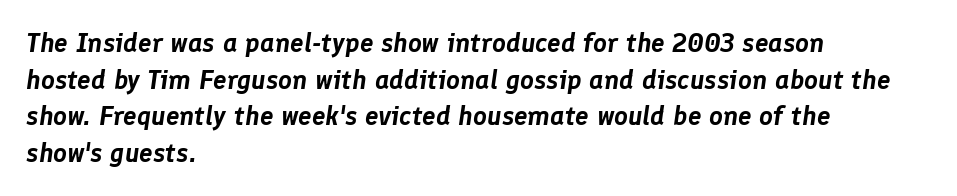
The image shows 27 px text type, italic (leaning right); set left-aligned, normal line spacing (1.36x), normal letter spacing, not underlined.
